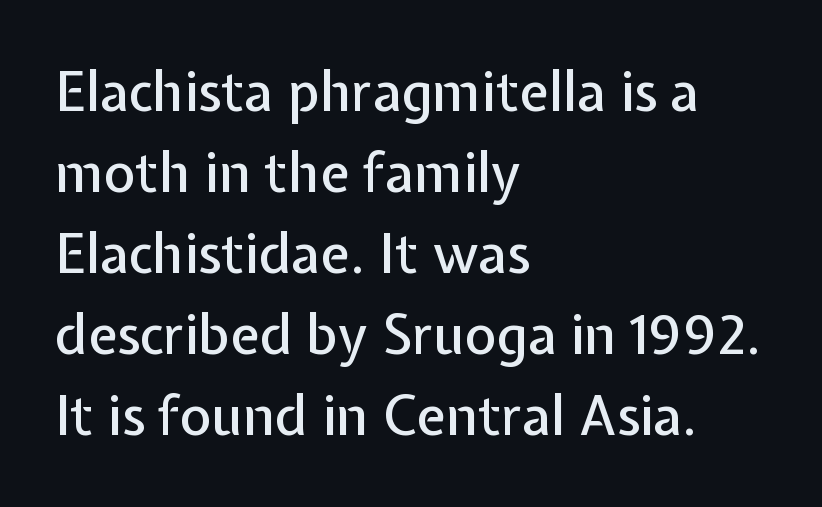
Notice how the stems are strictly vertical — no italics here. The face used here is a sans, in the tradition of grotesques and geometrics. This sample is left-justified, so line endings fall wherever the words run out. The face used here is proportionally spaced, like ordinary book or web type. The passage shown stacks its lines at a standard gap. Descender tails drop into unmarked territory.
